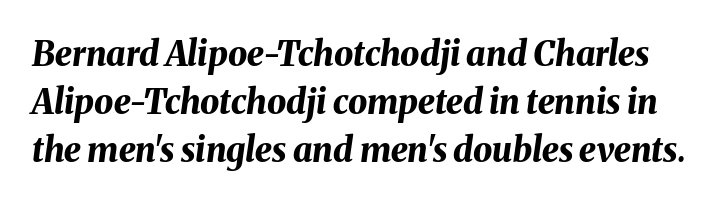
Q: Is the text bold? A: Yes.
Q: Is the text italic (slanted)? A: Yes, it leans right by about 8 degrees.
Q: Is the text underlined? A: No.
Q: Is the spacing between letters normal or unusually wide? A: Normal.
Q: Is the spacing between lines tight, normal or loose? A: Normal.
Q: Width (condensed, normal, or wide)? A: Normal.
Q: Stroke contrast? A: Medium.
Q: x-height? A: Medium.
Q: Monospaced? A: No.
